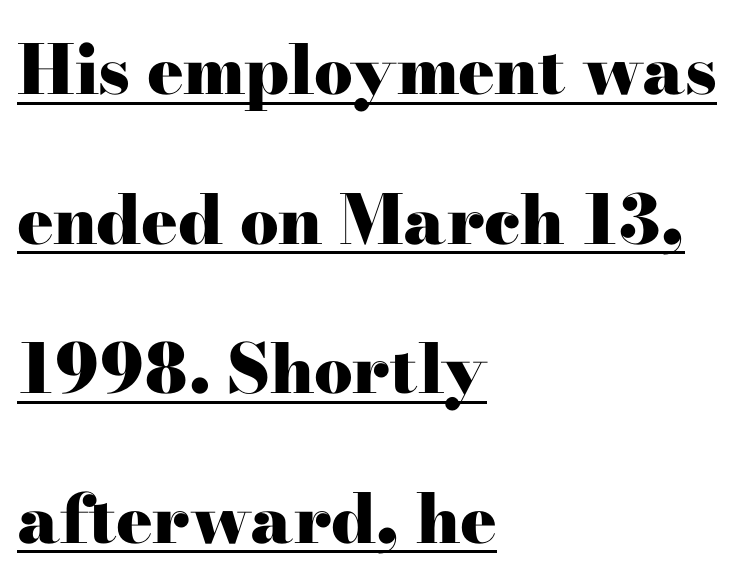
Q: Is the text bold? A: Yes.
Q: Is the text italic (slanted)? A: No, it is upright.
Q: Is the typeface a serif or a sans-serif typeface? A: Serif.
Q: Is the text underlined? A: Yes.
Q: How is the paragraph aligned? A: Left-aligned.
Q: Is the spacing between letters normal or unusually wide? A: Normal.
Q: Is the spacing between lines tight, normal or loose? A: Loose.
Q: Width (condensed, normal, or wide)? A: Wide.
Q: Stroke contrast? A: High.
Q: x-height? A: Small.
Q: Monospaced? A: No.
